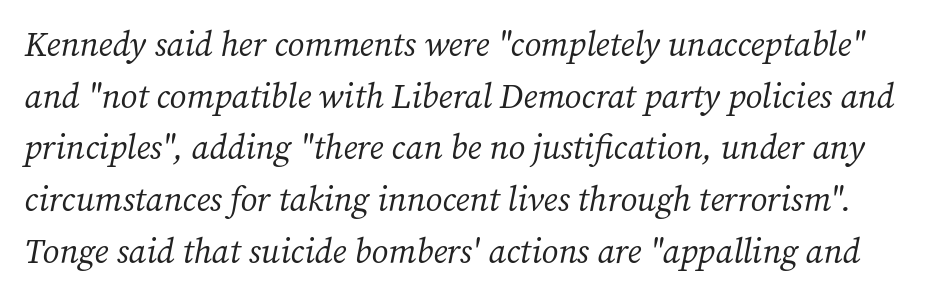
{"serif": "yes", "italic": "yes", "lean": "right", "slant_degrees": 12, "bold": "no", "weight": "regular", "width": "normal", "stroke_contrast": "medium", "x_height": "medium", "monospaced": "no", "underline": "no", "line_spacing": "normal", "line_spacing_ratio": 1.52, "letter_spacing": "normal", "letter_spacing_em": 0.0, "glyph_px": 34}
